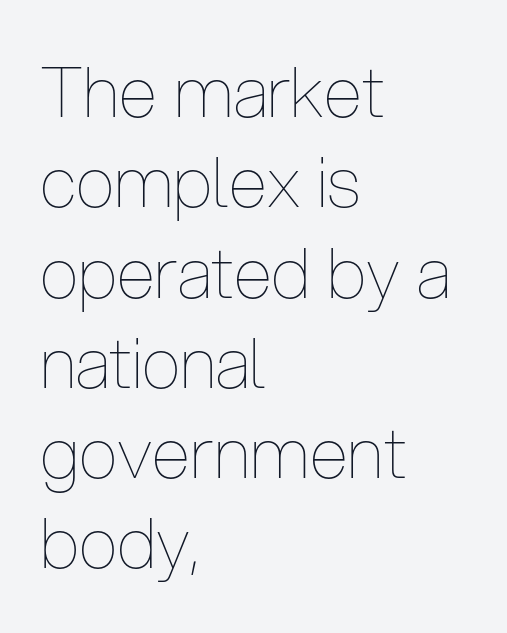
Honestly, the letter spacing is just normal — you wouldn't notice it. Do the letters lean? They stand straight. Lines of text with bare space underneath. Every row of glyphs begins at an identical x-position on the left.
